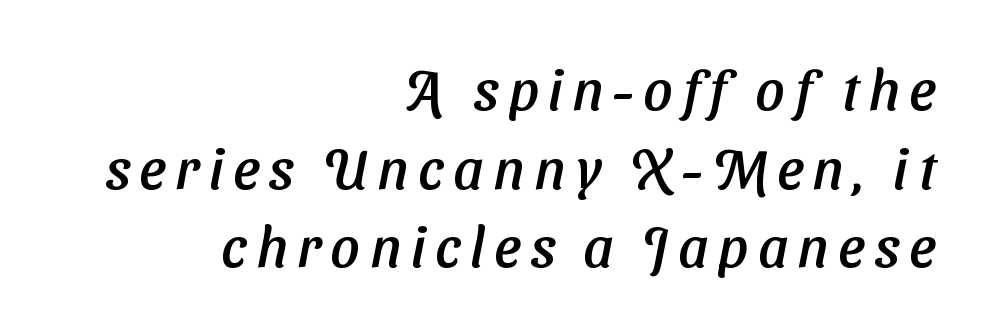
The face used here is proportionally spaced, like ordinary book or web type. Underlining? Definitely not there. A normal amount of white space separates one row of letters from the next. A typesetter would label this face a sans. If you drew a ruler down the right edge, every line would touch it.
